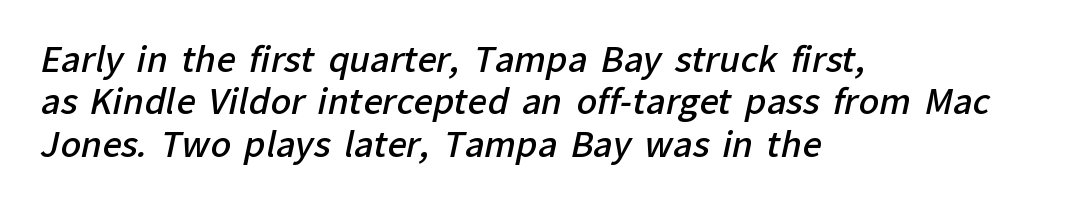
The image shows 34 px semibold sans-serif type; set left-aligned, normal line spacing (1.25x), normal letter spacing, not underlined; low stroke contrast and a medium x-height.
